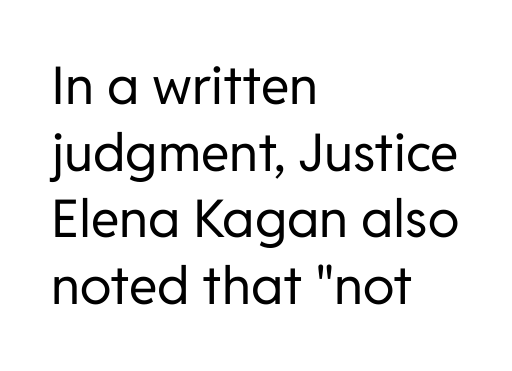
Alignment: flush left. Reading down the column, the eye jumps a familiar distance to each next line. Font category for this specimen: sans-serif. Unmarked baselines from the first word to the last. The rendering keeps characters at their native spacing.
